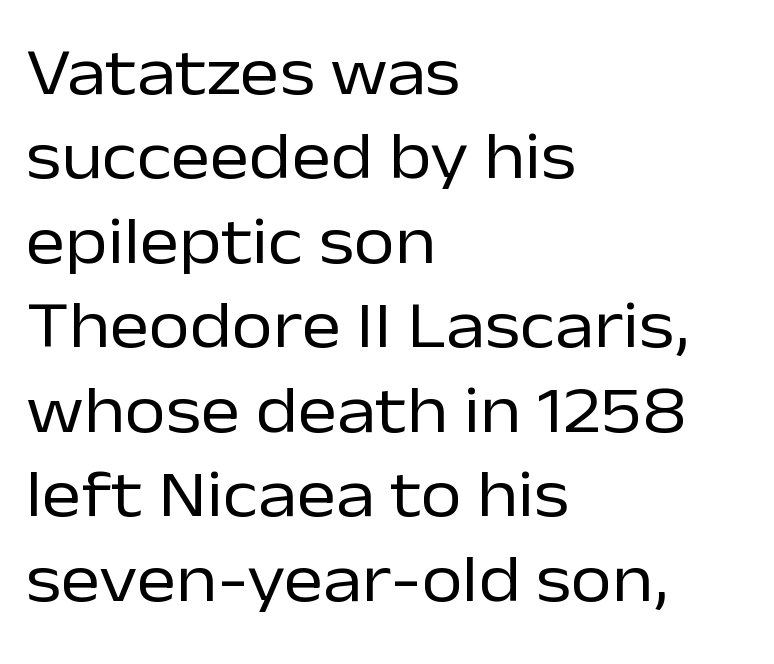
The image shows 67 px regular-weight sans-serif type, upright; set left-aligned, normal line spacing (1.26x), normal letter spacing, not underlined; low stroke contrast and a medium x-height.
